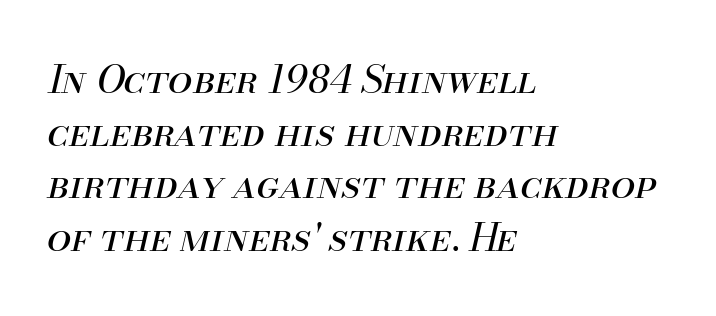
The image shows 39 px regular-weight type, italic (leaning right); set left-aligned, normal line spacing (1.35x), normal letter spacing, not underlined; medium stroke contrast and a small x-height.
